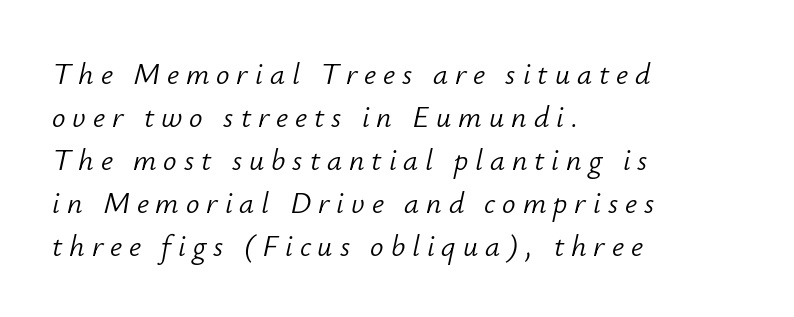
Here the designer chose a conventional face with non-uniform glyph widths. What's the leading like? Ordinary, nothing unusual. Weight: regular or lighter. Letter spacing: wide. Short and long lines alike share a common starting point at left. Honestly, there is no underline to notice here at all.
